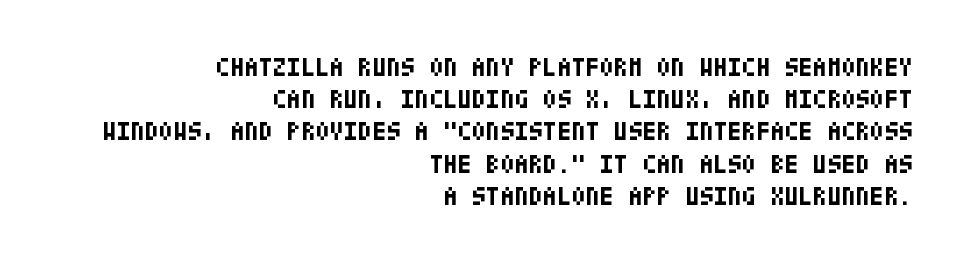
The image shows 26 px bold type, upright; set right-aligned, line spacing 1.24x, normal letter spacing, not underlined.
